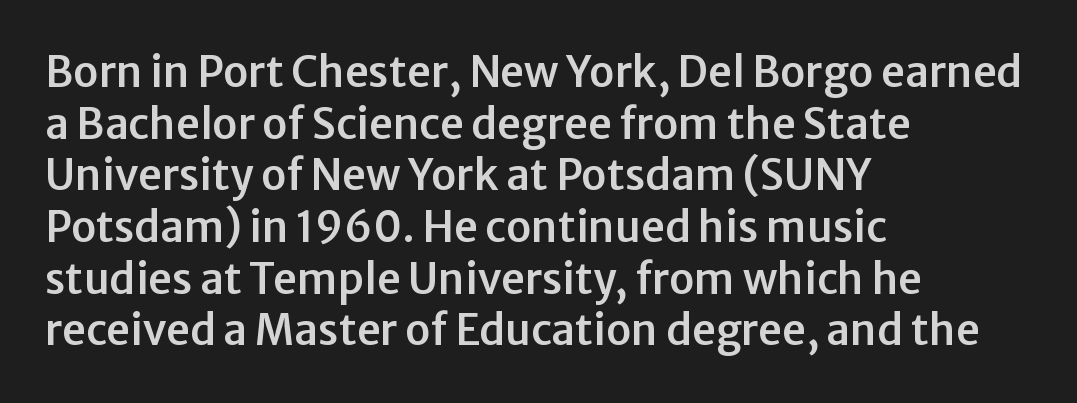
{"serif": "no", "italic": "no", "width": "normal", "stroke_contrast": "low", "x_height": "medium", "monospaced": "no", "underline": "no", "align": "left", "line_spacing_ratio": 1.23, "letter_spacing": "normal", "letter_spacing_em": 0.0, "glyph_px": 42}
